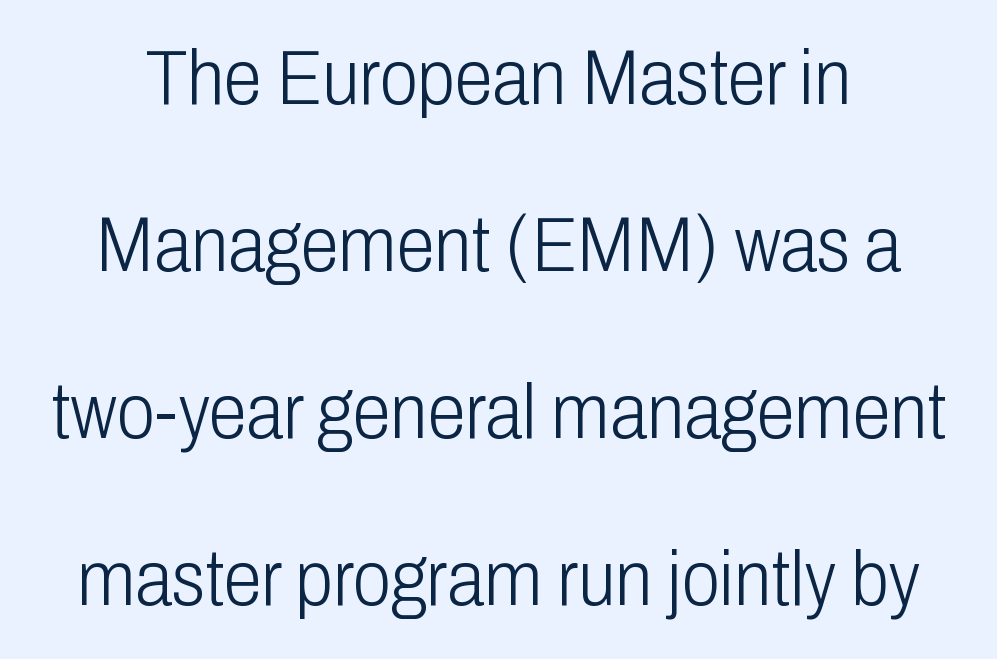
Q: Is the text bold? A: No.
Q: Is the text italic (slanted)? A: No, it is upright.
Q: Is the typeface a serif or a sans-serif typeface? A: Sans-serif.
Q: Is the text underlined? A: No.
Q: Is the spacing between letters normal or unusually wide? A: Normal.
Q: Is the spacing between lines tight, normal or loose? A: Loose.
Q: Width (condensed, normal, or wide)? A: Condensed.
Q: Stroke contrast? A: Low.
Q: x-height? A: Medium.
Q: Monospaced? A: No.
